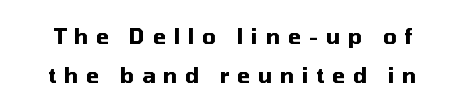
Q: Is the text bold? A: Yes.
Q: Is the text italic (slanted)? A: No, it is upright.
Q: Is the text underlined? A: No.
Q: Is the spacing between letters normal or unusually wide? A: Unusually wide.
